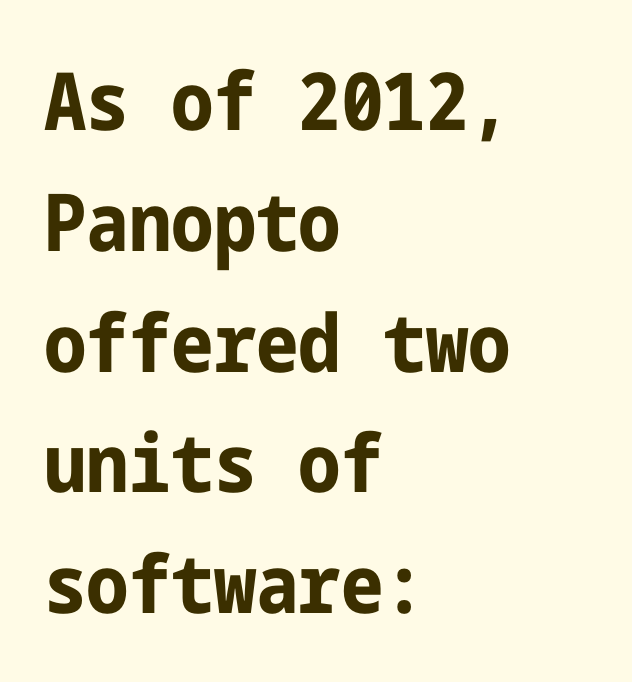
The image shows 80 px bold, condensed sans-serif type, upright; set left-aligned, normal line spacing (1.51x), normal letter spacing, not underlined; low stroke contrast and a medium x-height.
